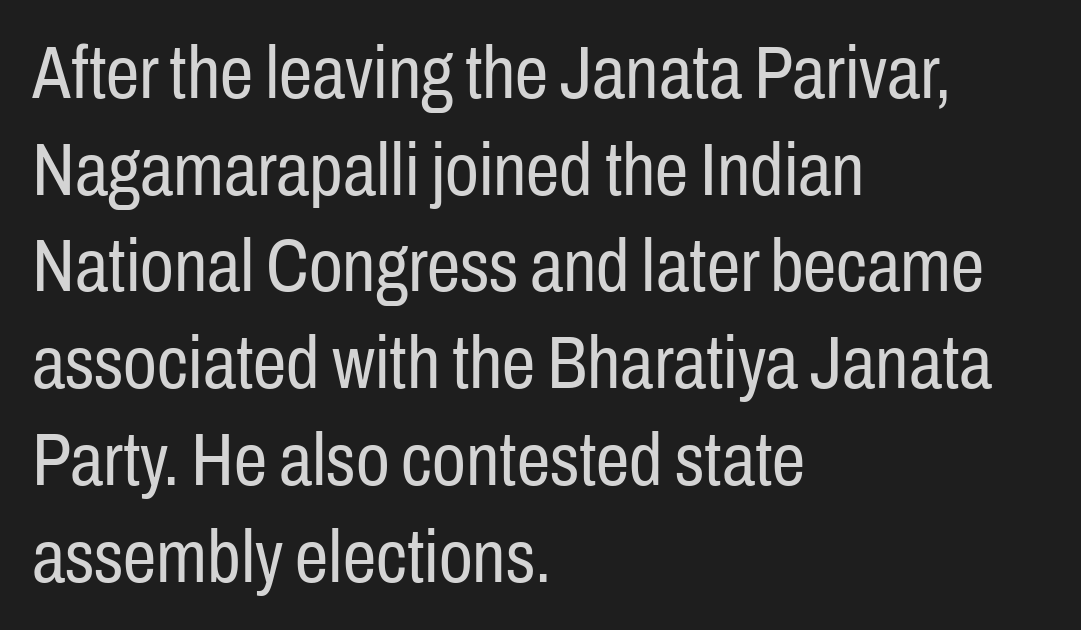
{"serif": "no", "italic": "no", "bold": "no", "weight": "regular", "width": "condensed", "stroke_contrast": "low", "x_height": "medium", "monospaced": "no", "underline": "no", "align": "left", "line_spacing": "normal", "line_spacing_ratio": 1.29, "letter_spacing": "normal", "letter_spacing_em": 0.0, "glyph_px": 75}
